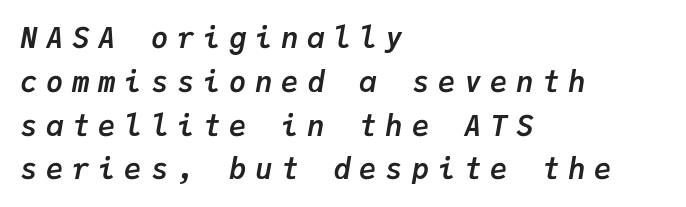
Q: Is the text bold? A: Yes.
Q: Is the text italic (slanted)? A: Yes, it leans right by about 9 degrees.
Q: Is the text underlined? A: No.
Q: How is the paragraph aligned? A: Left-aligned.
Q: Is the spacing between letters normal or unusually wide? A: Unusually wide.
Q: Is the spacing between lines tight, normal or loose? A: Normal.
Q: Width (condensed, normal, or wide)? A: Normal.
Q: Stroke contrast? A: Low.
Q: x-height? A: Medium.
Q: Monospaced? A: Yes.
